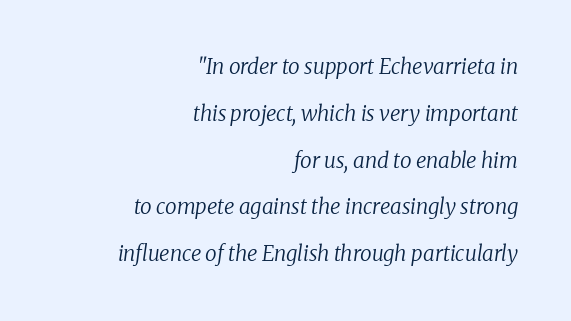
{"italic": "yes", "lean": "right", "slant_degrees": 8, "bold": "no", "underline": "no", "align": "right", "line_spacing": "loose", "line_spacing_ratio": 2.23, "letter_spacing": "normal", "letter_spacing_em": 0.0, "glyph_px": 21}
